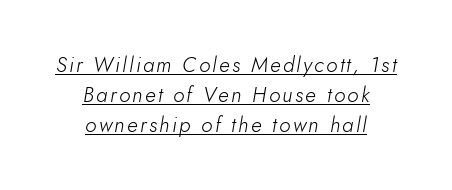
The image shows 21 px text type, italic (leaning right); set centered, normal line spacing (1.44x), underlined.
